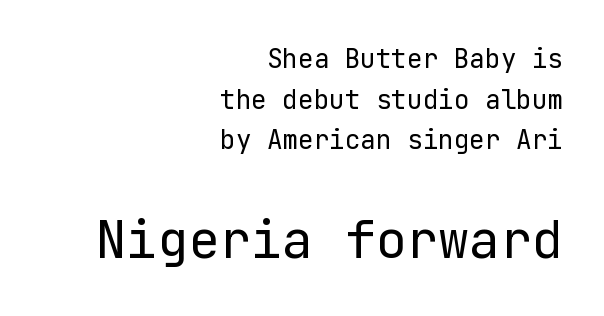
{"serif": "no", "italic": "no", "bold": "no", "weight": "regular", "width": "normal", "stroke_contrast": "low", "x_height": "medium", "underline": "no", "align": "right", "line_spacing": "normal", "line_spacing_ratio": 1.56, "letter_spacing": "normal", "letter_spacing_em": 0.0, "larger_block": "second", "size_ratio": 2.0, "glyph_px": 52}
